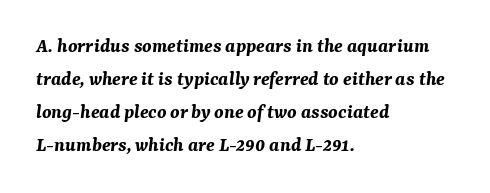
This rendering features lettering with no underline. When letters slant like this, we call the style italic. The passage shown stacks its lines at a standard gap. The ragged edge is on the right, which tells us the setting is flush left.
